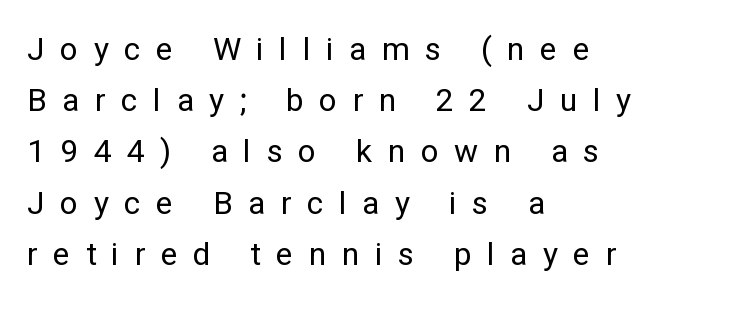
{"serif": "no", "italic": "no", "bold": "no", "weight": "regular", "width": "normal", "stroke_contrast": "low", "x_height": "medium", "monospaced": "no", "underline": "no", "align": "left", "line_spacing": "normal", "line_spacing_ratio": 1.6, "letter_spacing": "wide", "letter_spacing_em": 0.48, "glyph_px": 32}
